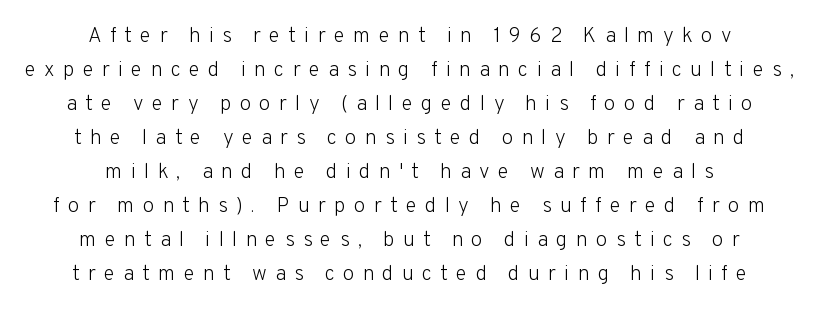
{"italic": "no", "bold": "no", "underline": "no", "align": "center", "line_spacing": "normal", "line_spacing_ratio": 1.62, "letter_spacing": "wide", "letter_spacing_em": 0.39, "glyph_px": 21}
